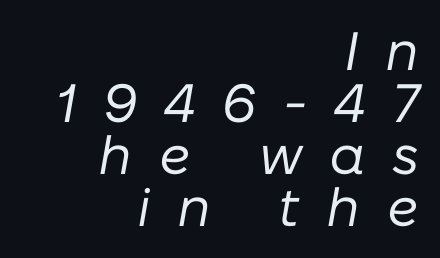
Does the lettering tilt? It does — this is italic. Any mark beneath the type? The region is blank. Letters have the restrained weight of plain body copy at most. A typesetter would call this proportional, since set widths differ per character.
